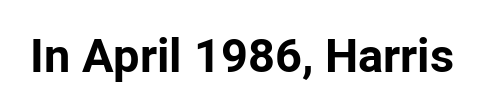
The image shows 47 px bold sans-serif type, upright; set normal letter spacing, not underlined; low stroke contrast and a medium x-height.
